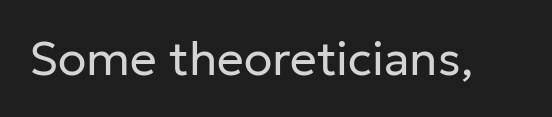
The image shows 47 px regular-weight sans-serif type, upright; set normal letter spacing, not underlined; low stroke contrast and a medium x-height.
